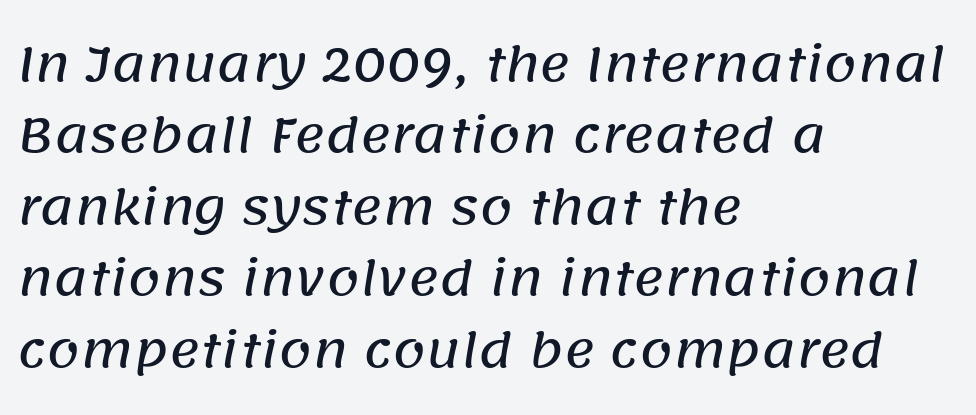
Q: Is the typeface a serif or a sans-serif typeface? A: Sans-serif.
Q: Is the text underlined? A: No.
Q: How is the paragraph aligned? A: Left-aligned.
Q: Is the spacing between letters normal or unusually wide? A: Normal.
Q: Is the spacing between lines tight, normal or loose? A: Normal.
Q: Width (condensed, normal, or wide)? A: Normal.
Q: Stroke contrast? A: Low.
Q: x-height? A: Large.
Q: Monospaced? A: No.
